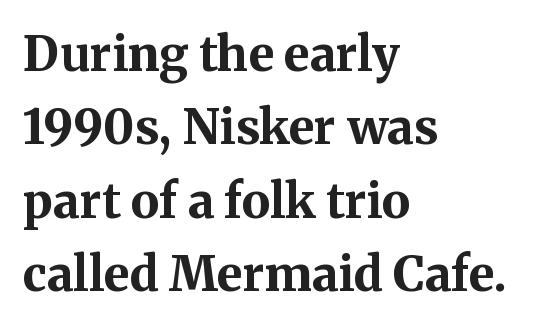
The image shows 48 px bold serif type, upright; set left-aligned, normal line spacing (1.53x), normal letter spacing, not underlined; medium stroke contrast and a medium x-height.
